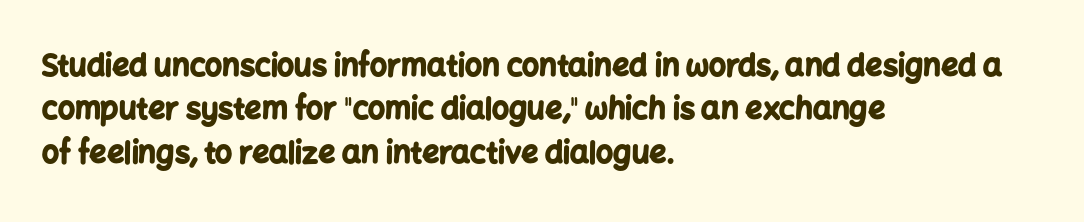
The image shows 30 px bold sans-serif type, upright; set left-aligned, normal line spacing (1.45x), normal letter spacing, not underlined; low stroke contrast and a medium x-height.
